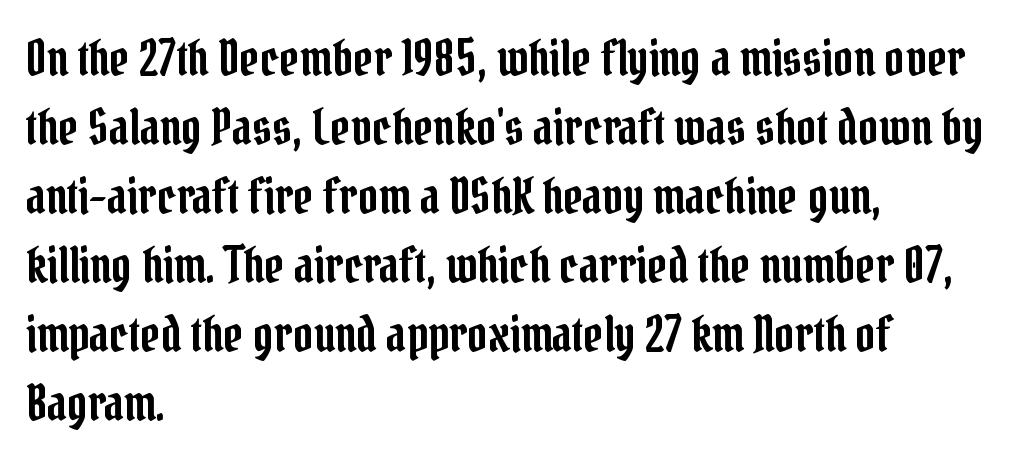
Q: Is the text italic (slanted)? A: No, it is upright.
Q: Is the typeface a serif or a sans-serif typeface? A: Serif.
Q: Is the text underlined? A: No.
Q: How is the paragraph aligned? A: Left-aligned.
Q: Is the spacing between letters normal or unusually wide? A: Normal.
Q: Is the spacing between lines tight, normal or loose? A: Normal.
Q: Width (condensed, normal, or wide)? A: Condensed.
Q: Stroke contrast? A: Low.
Q: x-height? A: Medium.
Q: Monospaced? A: No.
